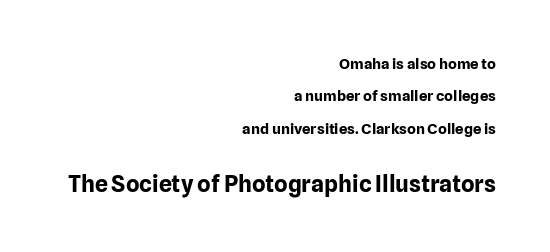
The image shows 23 px bold type, upright; set right-aligned, loose line spacing (2.16x), normal letter spacing, not underlined; the second (bottom) block is 1.53x larger.
